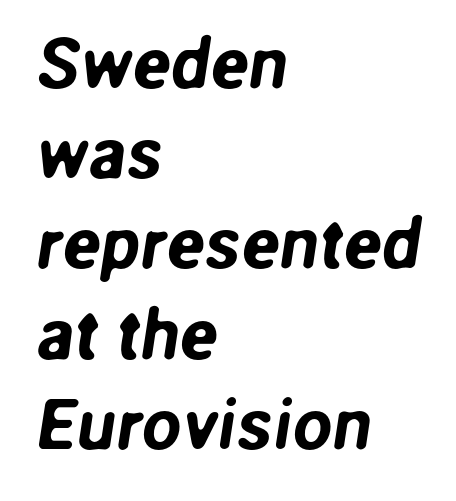
Which margin do the lines hug? The left one — the right edge is uneven. Horizontal bands of white between lines are of average thickness. Has an underline been added? It has not. This sample has the flowing, uneven cadence of proportional lettering. Does the type have serifs? No, each stem ends abruptly. A typesetter would call this zero additional tracking.
